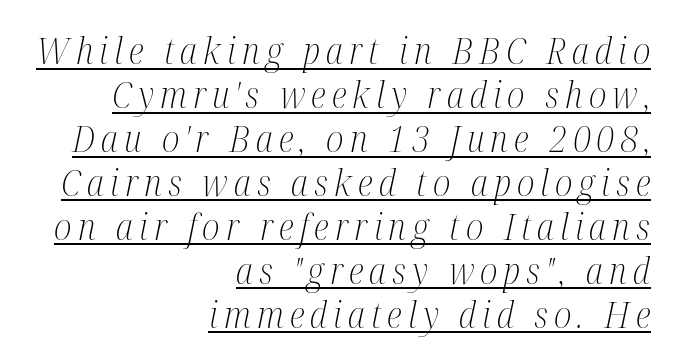
Q: Is the text bold? A: No.
Q: Is the text italic (slanted)? A: Yes, it leans right by about 12 degrees.
Q: Is the typeface a serif or a sans-serif typeface? A: Serif.
Q: Is the text underlined? A: Yes.
Q: How is the paragraph aligned? A: Right-aligned.
Q: Width (condensed, normal, or wide)? A: Condensed.
Q: Stroke contrast? A: Medium.
Q: x-height? A: Medium.
Q: Monospaced? A: No.
